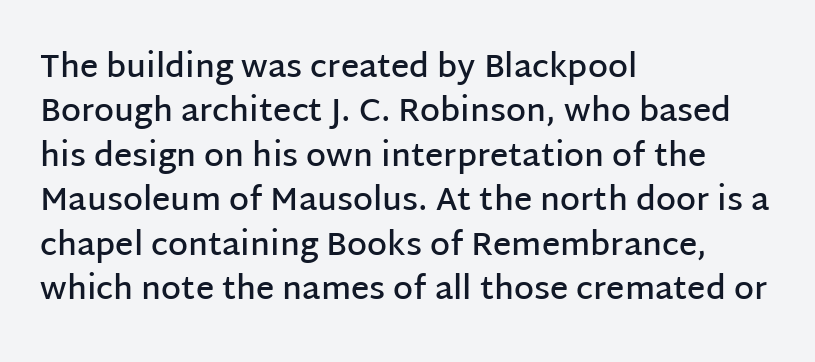
{"serif": "no", "italic": "no", "bold": "semi", "weight": "semibold", "width": "normal", "stroke_contrast": "low", "x_height": "large", "monospaced": "no", "underline": "no", "align": "left", "line_spacing": "normal", "line_spacing_ratio": 1.39, "letter_spacing": "normal", "letter_spacing_em": 0.0, "glyph_px": 32}
